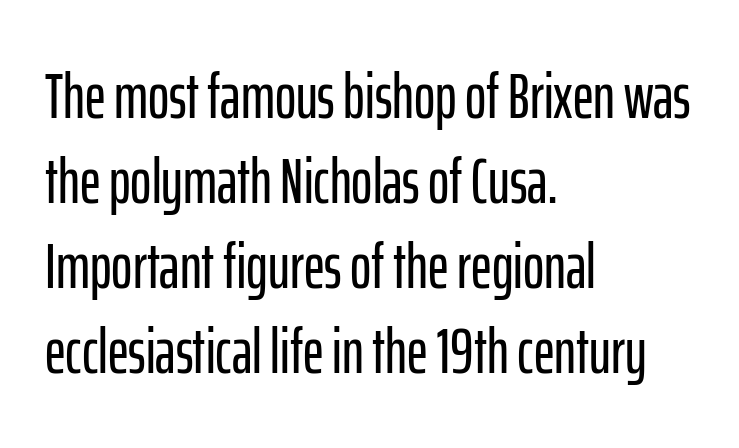
The image shows 64 px condensed sans-serif type, upright; set left-aligned, normal line spacing (1.33x), normal letter spacing, not underlined; low stroke contrast and a medium x-height.
